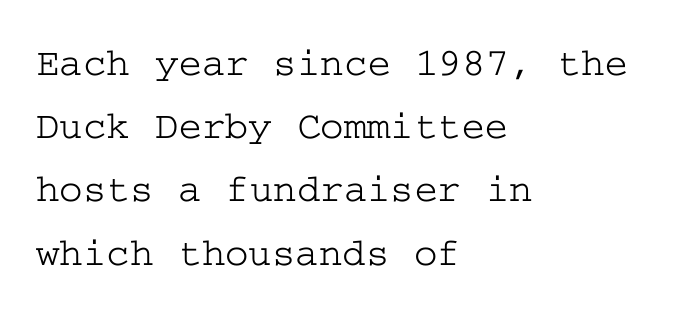
The image shows 40 px wide serif type, upright; set left-aligned, normal line spacing (1.58x), normal letter spacing, not underlined; low stroke contrast and a medium x-height.
